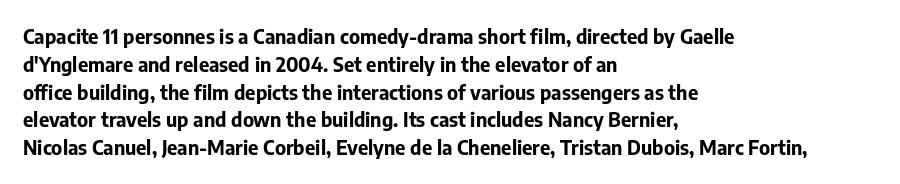
Q: Is the text bold? A: Yes.
Q: Is the text italic (slanted)? A: No, it is upright.
Q: Is the text underlined? A: No.
Q: How is the paragraph aligned? A: Left-aligned.
Q: Is the spacing between letters normal or unusually wide? A: Normal.
Q: Is the spacing between lines tight, normal or loose? A: Normal.
